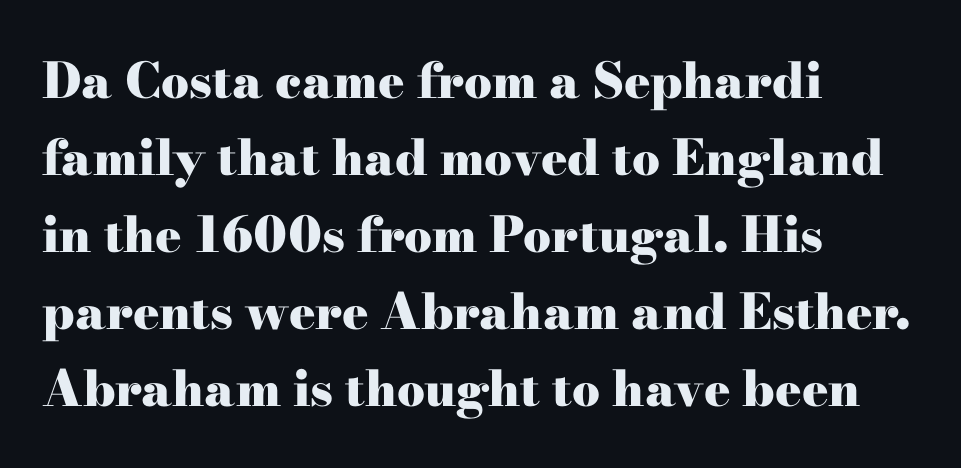
{"serif": "yes", "italic": "no", "bold": "yes", "weight": "heavy", "width": "wide", "stroke_contrast": "high", "x_height": "small", "monospaced": "no", "underline": "no", "align": "left", "line_spacing": "normal", "line_spacing_ratio": 1.57, "letter_spacing": "normal", "letter_spacing_em": 0.0, "glyph_px": 49}
